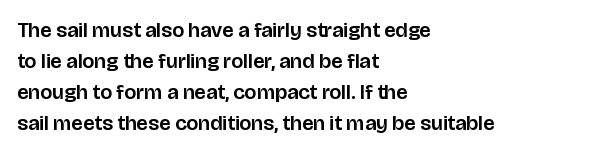
Does the copy run flush right? No — it runs flush left. The specimen reads as upright at a glance. Between one letter and the next there's only the usual sliver of space. The designer left line spacing at the default.
